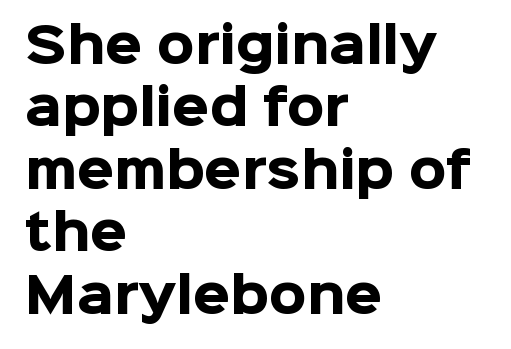
The baseline area is clear. Interline gaps are of average width in this sample. The passage shown is typeset with a sans-serif family. The letters stand upright; this is a roman face. Caption: bold face, heavy strokes.
